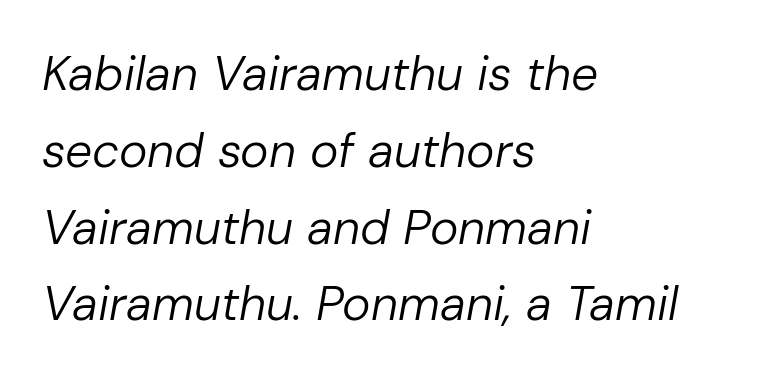
Q: Is the text bold? A: No.
Q: Is the text italic (slanted)? A: Yes, it leans right by about 10 degrees.
Q: Is the text underlined? A: No.
Q: How is the paragraph aligned? A: Left-aligned.
Q: Is the spacing between letters normal or unusually wide? A: Normal.
Q: Is the spacing between lines tight, normal or loose? A: Normal.
Q: Width (condensed, normal, or wide)? A: Normal.
Q: Stroke contrast? A: Low.
Q: x-height? A: Medium.
Q: Monospaced? A: No.
